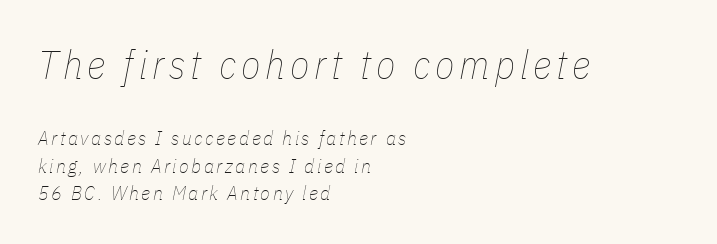
The image shows 40 px thin, condensed type, italic (leaning right); set left-aligned, normal line spacing (1.36x), not underlined; the first (top) block is 2.0x larger; low stroke contrast and a medium x-height.
